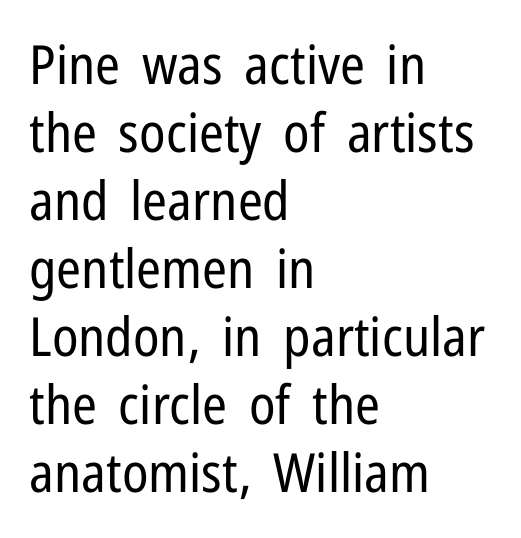
The image shows 54 px regular-weight, condensed sans-serif type, upright; set left-aligned, normal line spacing (1.26x), normal letter spacing, not underlined; low stroke contrast and a medium x-height.
